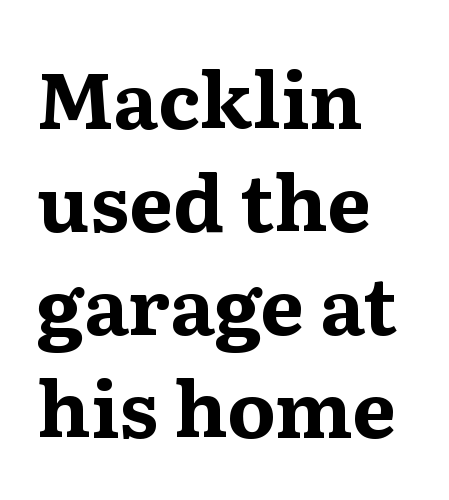
The letters advance in unequal steps, a hallmark of proportional type. The font is running at its bold setting. The face used here is rendered with its standard letterfit. Only glyphs here, with clear space below each row. One glance says typical: line gaps are just what's usual.
